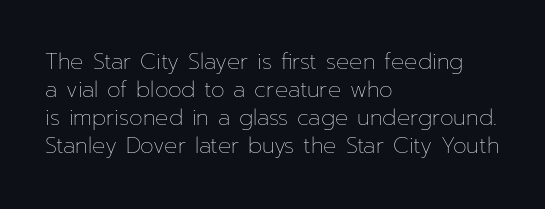
{"italic": "no", "bold": "no", "underline": "no", "align": "left", "line_spacing": "normal", "line_spacing_ratio": 1.28, "letter_spacing": "normal", "letter_spacing_em": 0.0, "glyph_px": 22}
